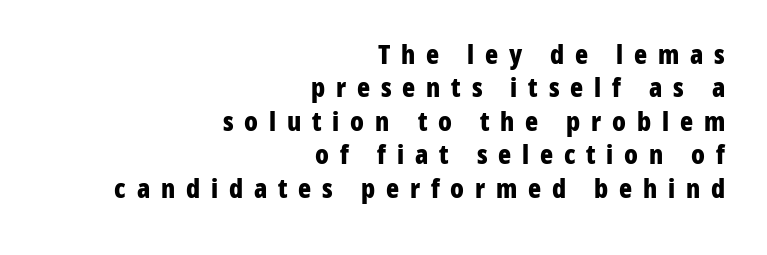
Q: Is the text bold? A: Yes.
Q: Is the text italic (slanted)? A: No, it is upright.
Q: Is the text underlined? A: No.
Q: How is the paragraph aligned? A: Right-aligned.
Q: Is the spacing between letters normal or unusually wide? A: Unusually wide.
